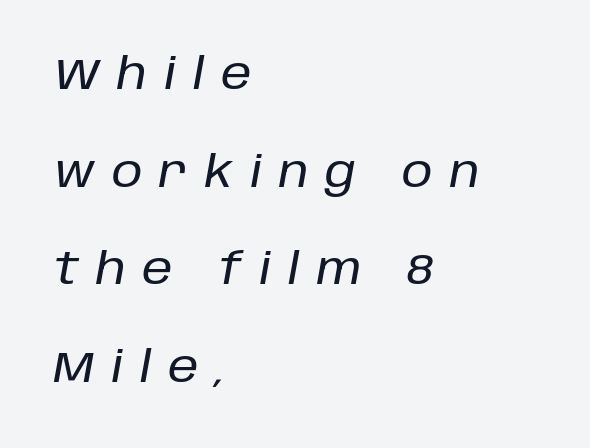
Q: Is the text italic (slanted)? A: Yes, it leans right by about 10 degrees.
Q: Is the text underlined? A: No.
Q: How is the paragraph aligned? A: Left-aligned.
Q: Is the spacing between letters normal or unusually wide? A: Unusually wide.
Q: Is the spacing between lines tight, normal or loose? A: Loose.
Q: Width (condensed, normal, or wide)? A: Normal.
Q: Stroke contrast? A: Low.
Q: x-height? A: Large.
Q: Monospaced? A: No.
